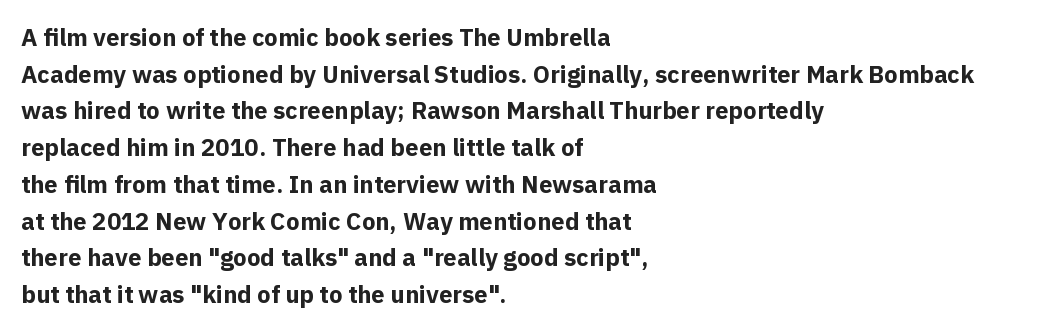
Q: Is the text bold? A: Yes.
Q: Is the text italic (slanted)? A: No, it is upright.
Q: Is the text underlined? A: No.
Q: How is the paragraph aligned? A: Left-aligned.
Q: Is the spacing between letters normal or unusually wide? A: Normal.
Q: Is the spacing between lines tight, normal or loose? A: Normal.
